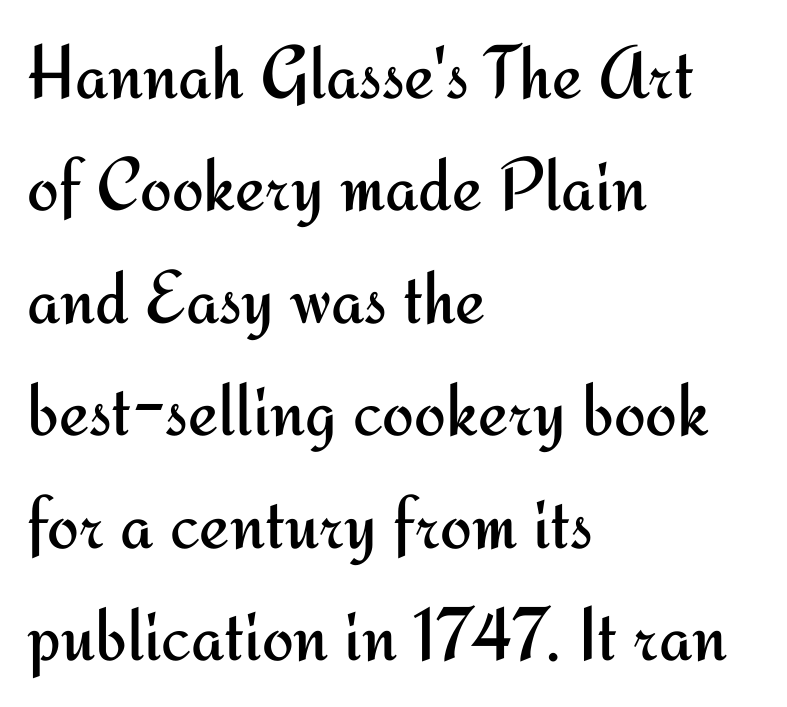
Q: Is the text bold? A: No.
Q: Is the text italic (slanted)? A: No, it is upright.
Q: Is the typeface a serif or a sans-serif typeface? A: Sans-serif.
Q: Is the text underlined? A: No.
Q: How is the paragraph aligned? A: Left-aligned.
Q: Is the spacing between letters normal or unusually wide? A: Normal.
Q: Is the spacing between lines tight, normal or loose? A: Normal.
Q: Width (condensed, normal, or wide)? A: Normal.
Q: Stroke contrast? A: Medium.
Q: x-height? A: Small.
Q: Monospaced? A: No.
